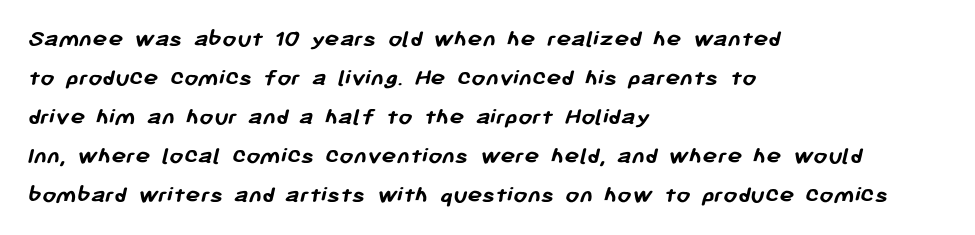
The area under the type is left untouched. Nobody touched the tracking dial on this one. Summary of vertical rhythm: regular, with standard interline spacing. These lines are set flush left with a ragged right edge. Typographic density is high because the face is bold.
